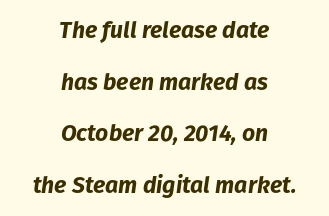
{"italic": "yes", "lean": "right", "slant_degrees": 8, "bold": "yes", "underline": "no", "align": "center", "line_spacing": "loose", "line_spacing_ratio": 2.24, "letter_spacing": "normal", "letter_spacing_em": 0.0, "glyph_px": 23}
